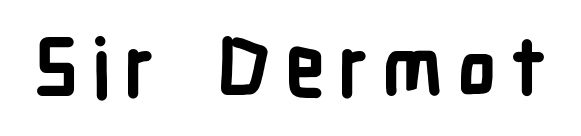
I'd call this a sans setting — the letters go barefoot. The font's upright variant was chosen for this text. Check the space under the baseline: it is left empty. Thick stems and heavy bowls — unmistakably bold. Do the characters align in a grid? No, the font is proportional.
